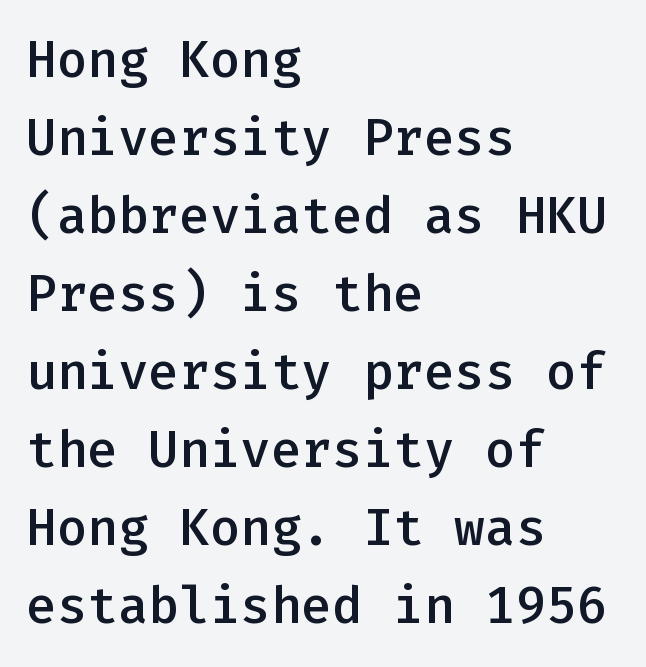
{"serif": "no", "italic": "no", "bold": "semi", "weight": "semibold", "width": "normal", "stroke_contrast": "low", "x_height": "medium", "monospaced": "yes", "underline": "no", "align": "left", "line_spacing": "normal", "line_spacing_ratio": 1.53, "letter_spacing": "normal", "letter_spacing_em": 0.0, "glyph_px": 51}
